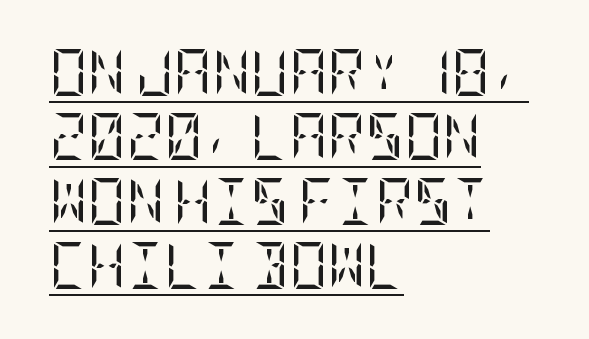
The text was rendered using a seriffed face with decorative stroke endings. Students, observe the line beneath the letters — that is underlining. Counters stay open thanks to moderate or lighter strokes. A roman cut, with each character standing at attention. A typesetter would call this zero additional tracking.
